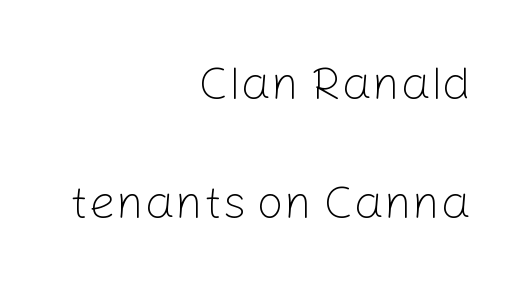
The image shows 48 px light sans-serif type, upright; set right-aligned, loose line spacing (2.48x), normal letter spacing, not underlined; low stroke contrast and a medium x-height.
